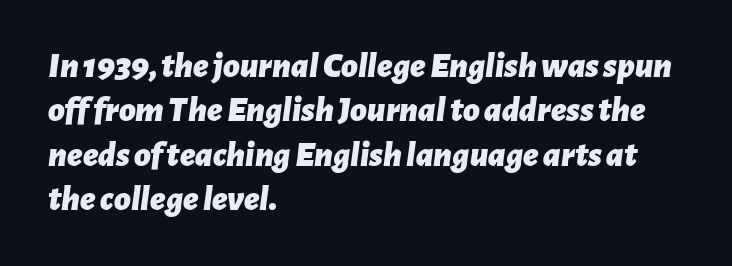
{"italic": "yes", "lean": "right", "slant_degrees": 7, "bold": "yes", "weight": "bold", "width": "normal", "stroke_contrast": "low", "x_height": "medium", "monospaced": "no", "underline": "no", "align": "left", "line_spacing_ratio": 1.23, "letter_spacing": "normal", "letter_spacing_em": 0.0, "glyph_px": 36}
